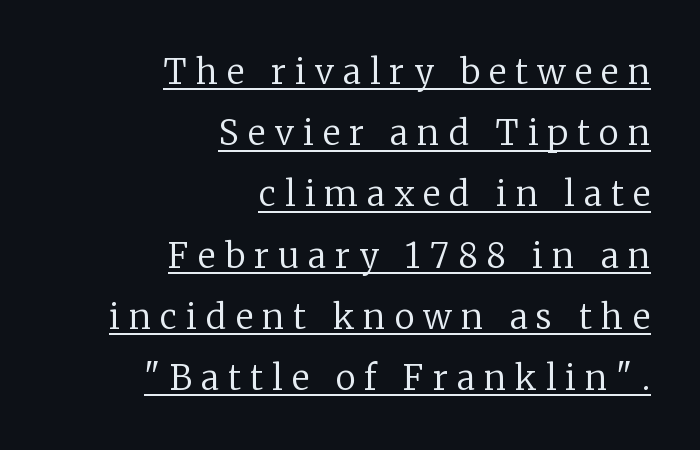
{"serif": "yes", "italic": "no", "bold": "no", "weight": "regular", "width": "normal", "stroke_contrast": "low", "x_height": "medium", "monospaced": "no", "underline": "yes", "align": "right", "line_spacing_ratio": 1.8, "letter_spacing": "wide", "letter_spacing_em": 0.27, "glyph_px": 34}
